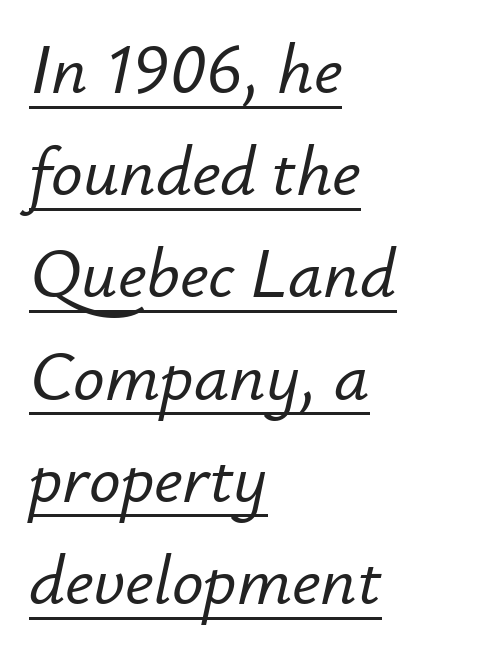
Q: Is the text italic (slanted)? A: Yes, it leans right by about 12 degrees.
Q: Is the text underlined? A: Yes.
Q: How is the paragraph aligned? A: Left-aligned.
Q: Is the spacing between letters normal or unusually wide? A: Normal.
Q: Is the spacing between lines tight, normal or loose? A: Normal.
Q: Width (condensed, normal, or wide)? A: Normal.
Q: Stroke contrast? A: Low.
Q: x-height? A: Small.
Q: Monospaced? A: No.
